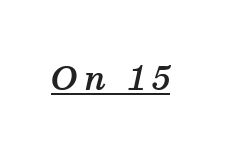
This sample uses expanded letter spacing, leaving extra air between glyphs. The rendering uses natural spacing where letterforms have individual widths. These lines were composed using italics. Small tapered or slab feet sit at the stroke ends, so this counts as serif.
